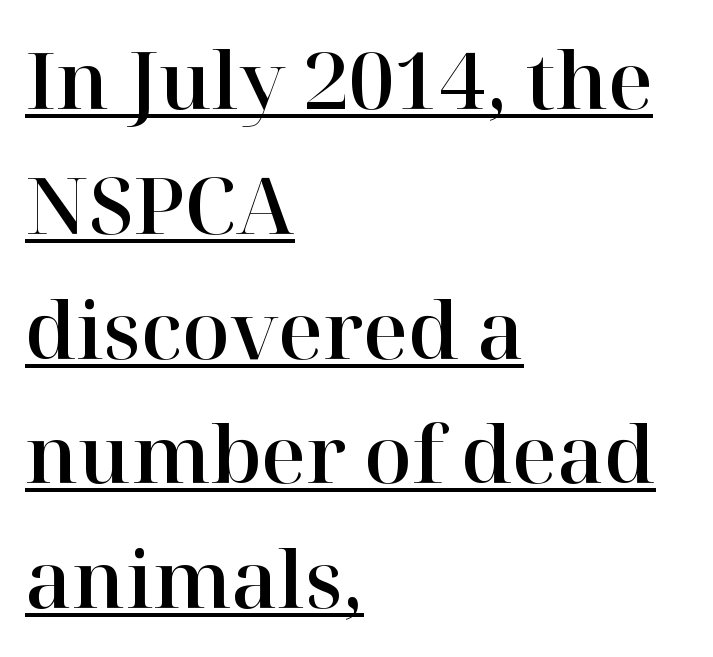
The typesetter chose a ragged-right arrangement here. You could call the tracking neutral — neither tight nor loose. Glance below the letters and you will spot a drawn line. This sample has the flowing, uneven cadence of proportional lettering. The leading is moderate, giving the passage an even texture. I'd call this a serif setting — the letters wear small feet.
